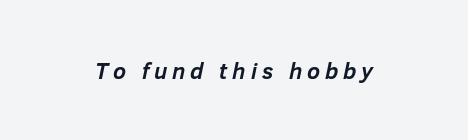
An italicized treatment has been applied to the whole sample. Typographic density is high because the face is bold. Letter spacing: wide. Underlining? Definitely not there.
